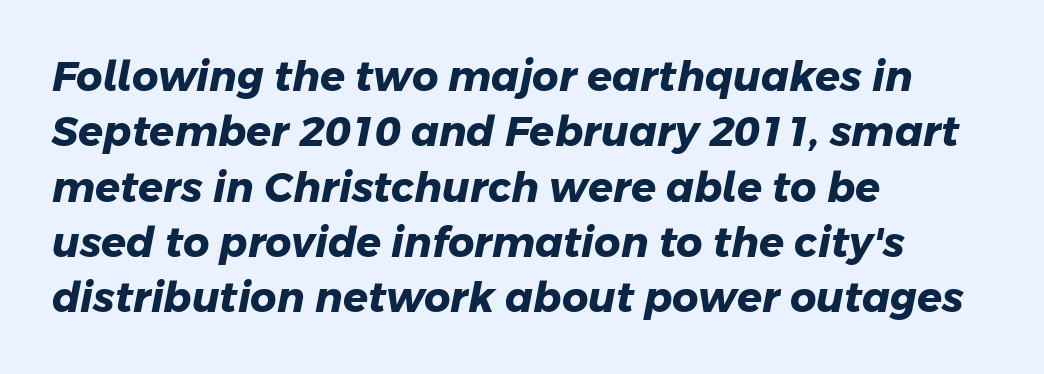
Regarding leading, the lines here are spaced in the standard way. These lines carry a lot of weight — the face is fully bold. The rendering keeps characters at their native spacing. Horizontal alignment here is leftward, the default for most running prose. Is this a sans? Yes — the strokes have no serifs. Anything drawn beneath the words? Only blank space.
